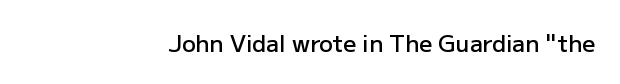
{"italic": "no", "bold": "semi", "underline": "no", "align": "right", "letter_spacing": "normal", "letter_spacing_em": 0.0, "glyph_px": 23}
